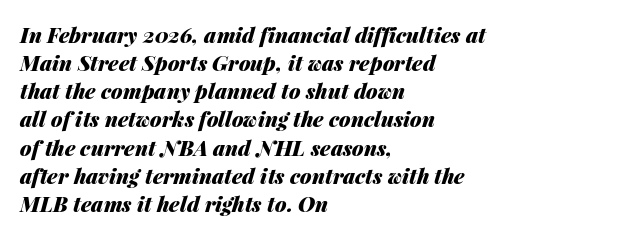
The image shows 21 px bold type, italic (leaning right); set left-aligned, normal line spacing (1.34x), normal letter spacing, not underlined.
